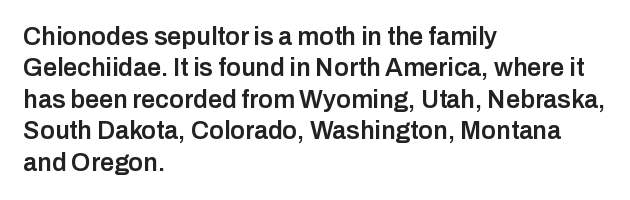
Q: Is the text bold? A: Semi-bold.
Q: Is the text italic (slanted)? A: No, it is upright.
Q: Is the text underlined? A: No.
Q: How is the paragraph aligned? A: Left-aligned.
Q: Is the spacing between letters normal or unusually wide? A: Normal.
Q: Is the spacing between lines tight, normal or loose? A: Normal.
